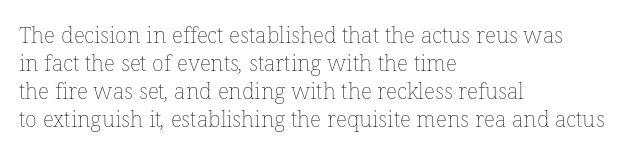
The image shows 22 px text type; set left-aligned, normal line spacing (1.28x), normal letter spacing, not underlined.
